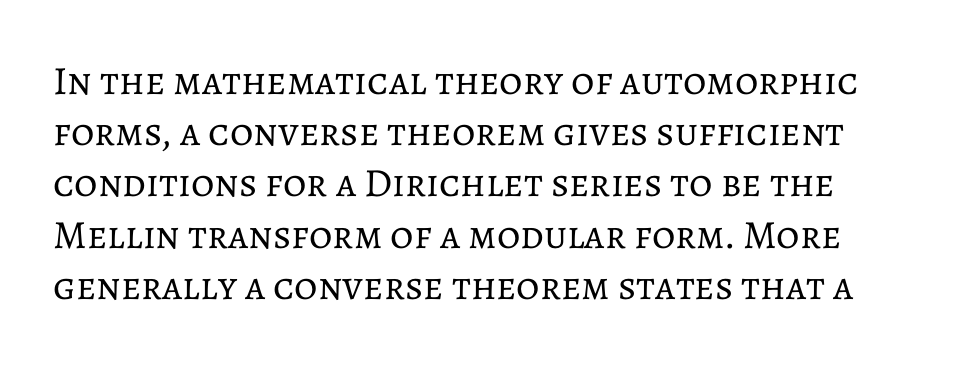
{"italic": "no", "bold": "no", "weight": "regular", "width": "normal", "stroke_contrast": "low", "x_height": "medium", "monospaced": "no", "underline": "no", "line_spacing": "normal", "line_spacing_ratio": 1.28, "letter_spacing": "normal", "letter_spacing_em": 0.0, "glyph_px": 40}
